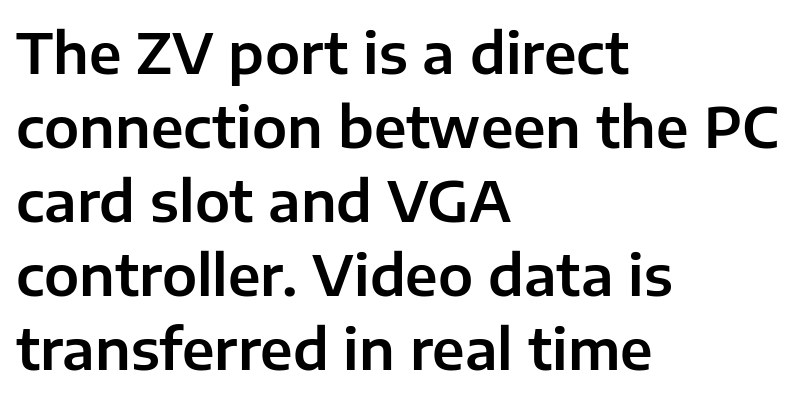
These lines are rendered in a variable-pitch font. Evenly set lines give the paragraph a standard silhouette. The font's upright variant was chosen for this text. Descender tails drop into unmarked territory. The paragraph shown leans on its left margin. No feet cap the strokes, marking this as sans-serif type.
